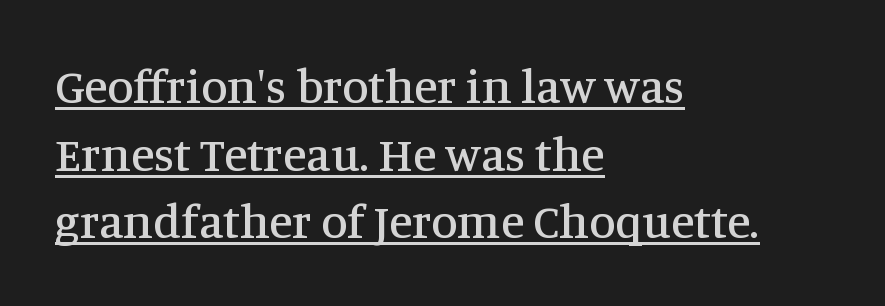
{"serif": "yes", "italic": "no", "width": "normal", "stroke_contrast": "medium", "x_height": "large", "monospaced": "no", "underline": "yes", "align": "left", "line_spacing": "normal", "line_spacing_ratio": 1.41, "letter_spacing": "normal", "letter_spacing_em": 0.0, "glyph_px": 48}
